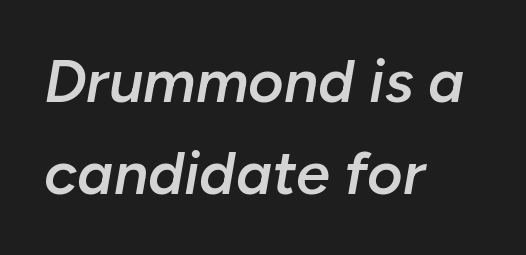
{"italic": "yes", "lean": "right", "slant_degrees": 10, "bold": "semi", "weight": "semibold", "width": "normal", "stroke_contrast": "low", "x_height": "medium", "monospaced": "no", "underline": "no", "align": "left", "line_spacing": "normal", "line_spacing_ratio": 1.51, "letter_spacing": "normal", "letter_spacing_em": 0.0, "glyph_px": 61}
